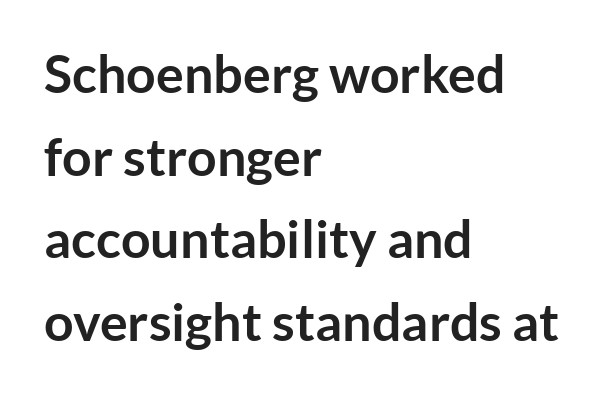
{"serif": "no", "italic": "no", "bold": "yes", "weight": "semibold", "width": "normal", "stroke_contrast": "low", "x_height": "medium", "monospaced": "no", "underline": "no", "align": "left", "line_spacing": "normal", "line_spacing_ratio": 1.59, "letter_spacing": "normal", "letter_spacing_em": 0.0, "glyph_px": 52}
